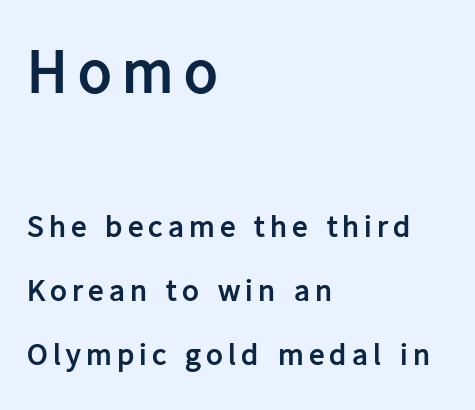
Q: Is the text bold? A: Yes.
Q: Is the text italic (slanted)? A: No, it is upright.
Q: Is the typeface a serif or a sans-serif typeface? A: Sans-serif.
Q: Is the text underlined? A: No.
Q: How is the paragraph aligned? A: Left-aligned.
Q: Is the spacing between lines tight, normal or loose? A: Loose.
Q: Which block of text is set in a larger size, the first (top) or the second (bottom)? A: The first (top) one.
Q: Width (condensed, normal, or wide)? A: Normal.
Q: Stroke contrast? A: Low.
Q: x-height? A: Medium.
Q: Monospaced? A: No.
